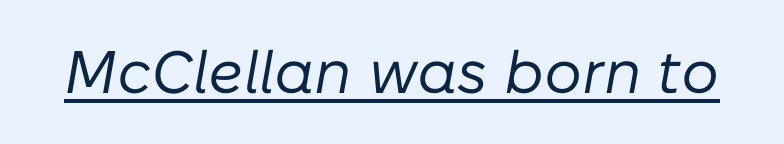
Q: Is the text bold? A: No.
Q: Is the text italic (slanted)? A: Yes, it leans right by about 10 degrees.
Q: Is the text underlined? A: Yes.
Q: Is the spacing between letters normal or unusually wide? A: Normal.
Q: Width (condensed, normal, or wide)? A: Normal.
Q: Stroke contrast? A: Low.
Q: x-height? A: Medium.
Q: Monospaced? A: No.
